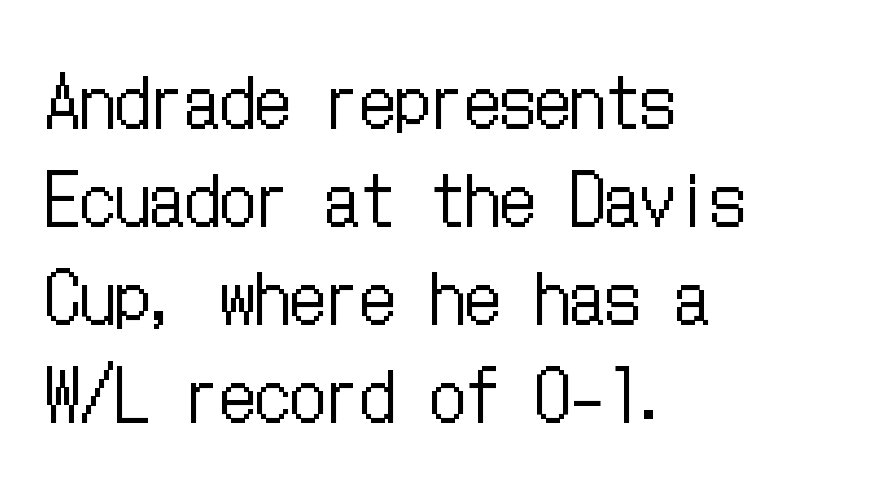
One glance says typical: line gaps are just what's usual. Clear beneath every line of the passage. The passage shown has conventional tracking throughout. Letters have the restrained weight of plain body copy at most. A classic flush-left, rag-right setting is used for this passage. Does the lettering tilt? It doesn't — this is upright.
